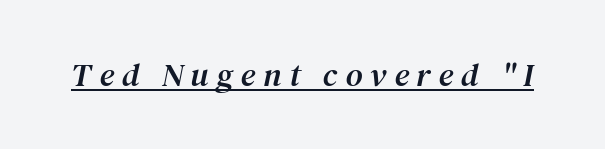
{"serif": "yes", "italic": "yes", "lean": "right", "slant_degrees": 12, "width": "normal", "stroke_contrast": "medium", "x_height": "medium", "monospaced": "no", "underline": "yes", "letter_spacing": "wide", "letter_spacing_em": 0.23, "glyph_px": 33}
